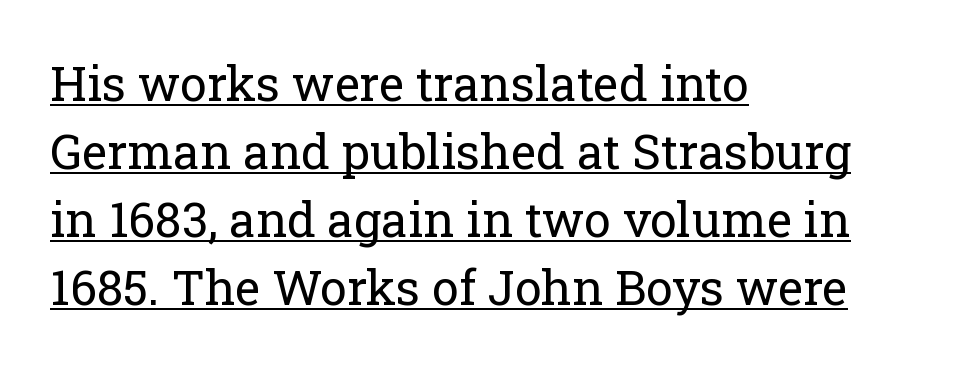
The image shows 48 px regular-weight serif type, upright; set left-aligned, normal line spacing (1.42x), normal letter spacing, underlined; low stroke contrast and a medium x-height.
